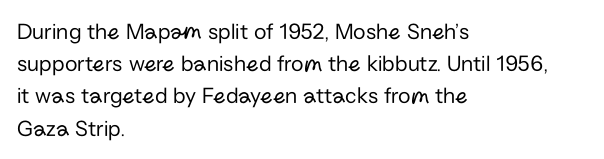
Regarding leading, the lines here are spaced in the standard way. The setting favours the left margin, as ordinary paragraphs usually do. The typeface has the unassuming heft of standard copy or less. The tracking reads as untouched default to a designer's eye. Type without underlining. Vertical strokes here are truly vertical.
